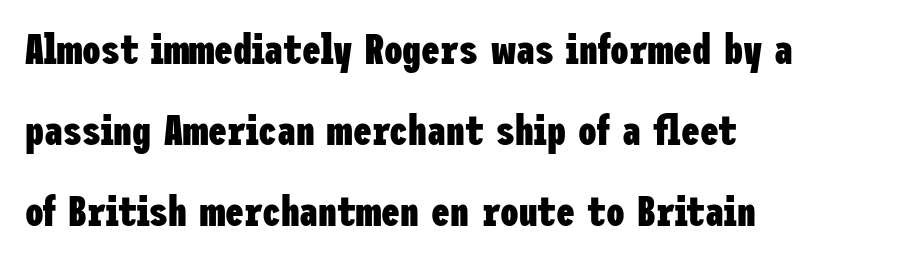
{"serif": "no", "italic": "no", "bold": "yes", "weight": "heavy", "width": "condensed", "stroke_contrast": "low", "x_height": "medium", "underline": "no", "align": "left", "line_spacing": "loose", "line_spacing_ratio": 1.93, "letter_spacing": "normal", "letter_spacing_em": 0.0, "glyph_px": 42}
